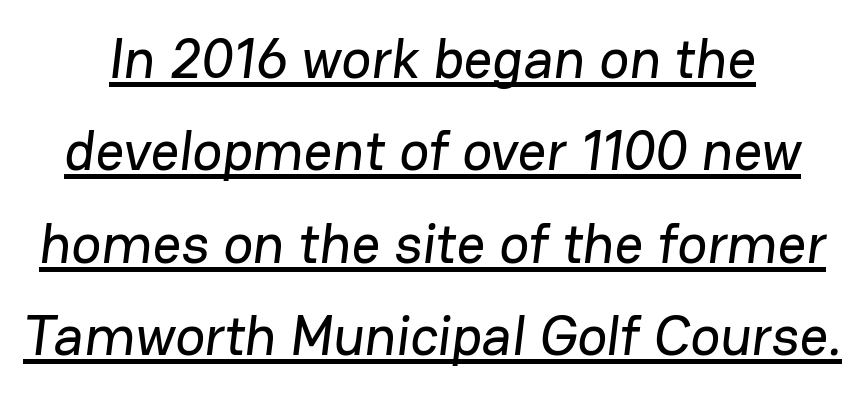
Q: Is the typeface a serif or a sans-serif typeface? A: Sans-serif.
Q: Is the text underlined? A: Yes.
Q: Is the spacing between letters normal or unusually wide? A: Normal.
Q: Is the spacing between lines tight, normal or loose? A: Normal.
Q: Width (condensed, normal, or wide)? A: Normal.
Q: Stroke contrast? A: Low.
Q: x-height? A: Medium.
Q: Monospaced? A: No.
